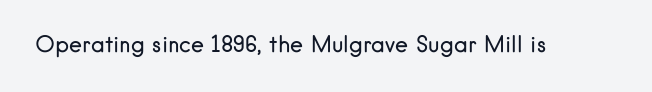
The space directly below the letters is spotless. Quick note: not italic, upright. The line texture is even and compact thanks to regular tracking. These glyphs show unthickened strokes, regular width or finer.
